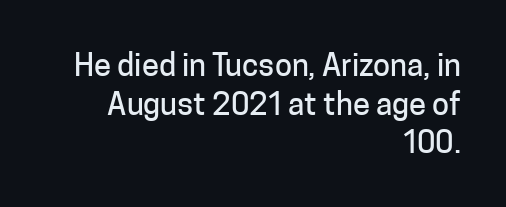
Q: Is the text italic (slanted)? A: No, it is upright.
Q: Is the typeface a serif or a sans-serif typeface? A: Sans-serif.
Q: Is the text underlined? A: No.
Q: How is the paragraph aligned? A: Right-aligned.
Q: Is the spacing between letters normal or unusually wide? A: Normal.
Q: Is the spacing between lines tight, normal or loose? A: Normal.
Q: Width (condensed, normal, or wide)? A: Normal.
Q: Stroke contrast? A: Low.
Q: x-height? A: Medium.
Q: Monospaced? A: No.
